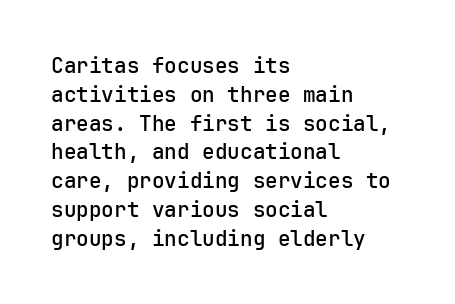
Q: Is the text bold? A: Semi-bold.
Q: Is the text italic (slanted)? A: No, it is upright.
Q: Is the text underlined? A: No.
Q: How is the paragraph aligned? A: Left-aligned.
Q: Is the spacing between letters normal or unusually wide? A: Normal.
Q: Is the spacing between lines tight, normal or loose? A: Normal.
